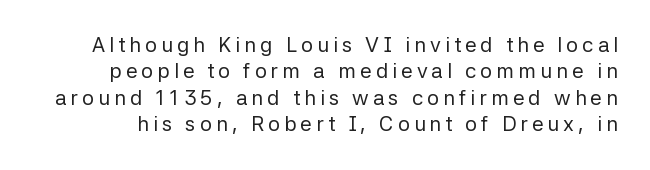
{"italic": "no", "bold": "no", "underline": "no", "line_spacing": "normal", "line_spacing_ratio": 1.26, "glyph_px": 21}
